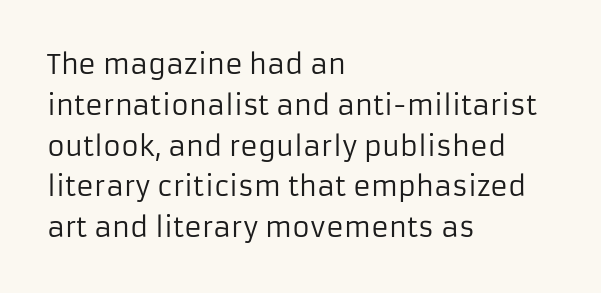
The passage shown stacks its lines at a standard gap. Plain, unruled lines of type. Summary of weight: not heavy and not bold. The rendering keeps characters at their native spacing. Notice how the stems are strictly vertical — no italics here.
